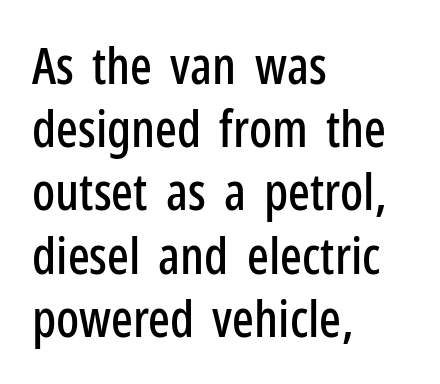
Q: Is the text italic (slanted)? A: No, it is upright.
Q: Is the typeface a serif or a sans-serif typeface? A: Sans-serif.
Q: Is the text underlined? A: No.
Q: How is the paragraph aligned? A: Left-aligned.
Q: Is the spacing between letters normal or unusually wide? A: Normal.
Q: Width (condensed, normal, or wide)? A: Condensed.
Q: Stroke contrast? A: Low.
Q: x-height? A: Medium.
Q: Monospaced? A: No.
